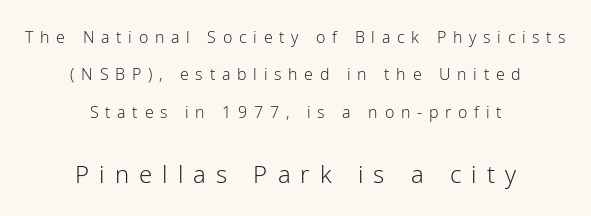
The image shows 24 px text type, upright; set centered, loose line spacing (2.34x), unusually wide letter spacing (+0.42 em), not underlined; the second (bottom) block is 1.5x larger.
